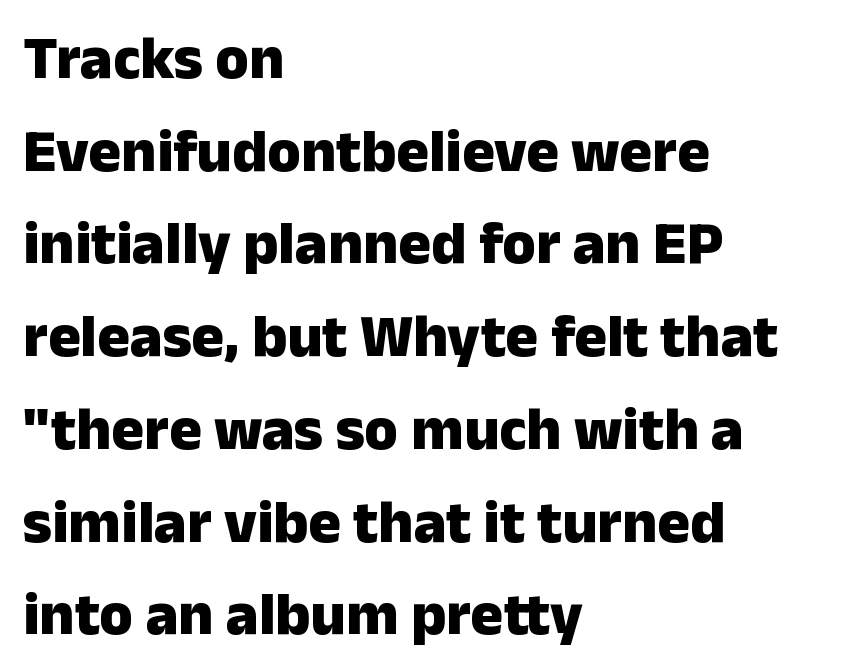
Q: Is the text bold? A: Yes.
Q: Is the text italic (slanted)? A: No, it is upright.
Q: Is the typeface a serif or a sans-serif typeface? A: Sans-serif.
Q: Is the text underlined? A: No.
Q: How is the paragraph aligned? A: Left-aligned.
Q: Is the spacing between letters normal or unusually wide? A: Normal.
Q: Is the spacing between lines tight, normal or loose? A: Normal.
Q: Width (condensed, normal, or wide)? A: Normal.
Q: Stroke contrast? A: Low.
Q: x-height? A: Medium.
Q: Monospaced? A: No.
